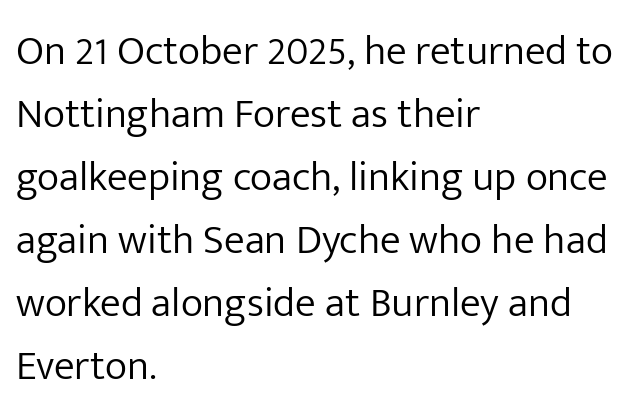
The image shows 42 px light sans-serif type, upright; set left-aligned, normal line spacing (1.5x), normal letter spacing, not underlined; low stroke contrast and a medium x-height.
